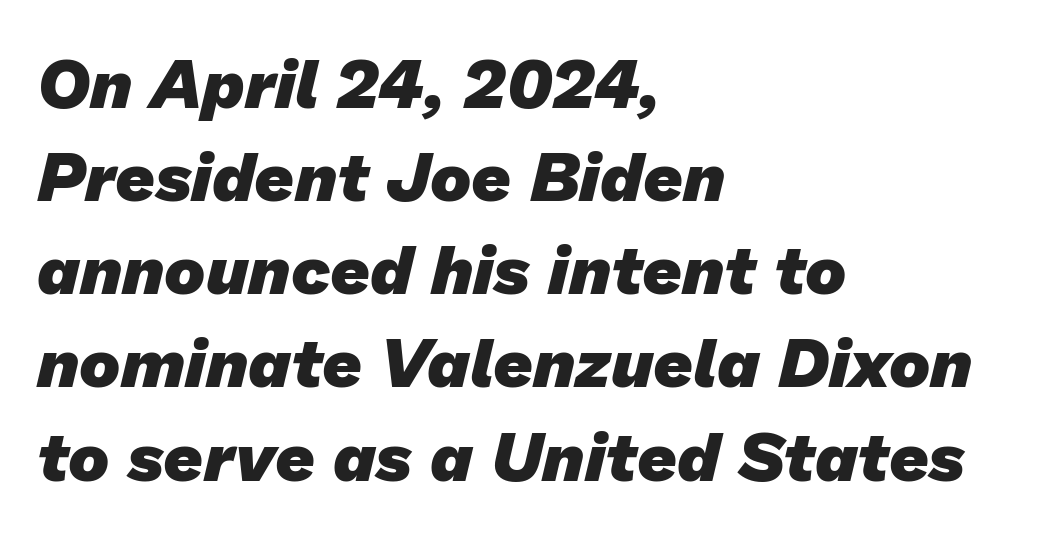
Descenders are the only things crossing below the line. Honestly, the row spacing looks completely unremarkable. Where is the straight margin? On the left. A typesetter would label this face a sans. Here the designer chose a conventional face with non-uniform glyph widths. Look at the tracking — it's just the regular setting, nothing added.
